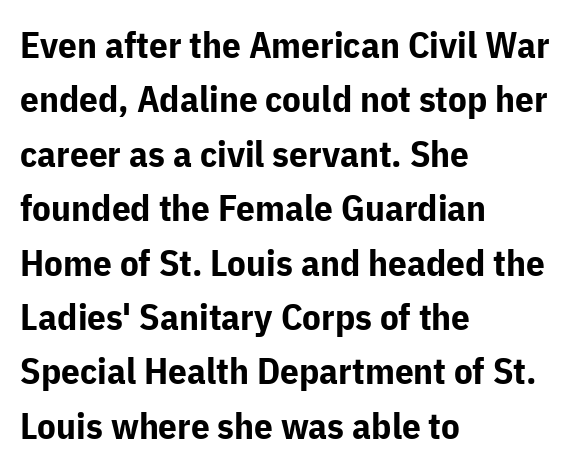
Spacing verdict: proportional, widths tailored to each character. A typesetter would call this zero additional tracking. How heavy is the stroke? Heavy — this is a bold. Compared with a centered layout, this one pins lines to the left instead.
